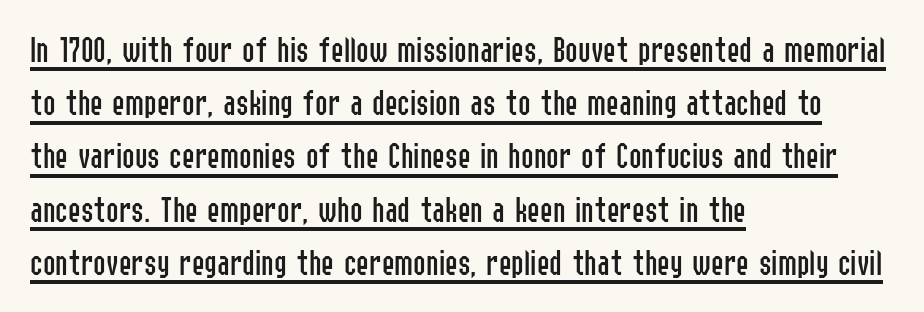
{"serif": "no", "italic": "no", "bold": "no", "weight": "regular", "width": "condensed", "stroke_contrast": "low", "x_height": "medium", "monospaced": "no", "underline": "yes", "align": "left", "line_spacing": "normal", "line_spacing_ratio": 1.4, "letter_spacing": "normal", "letter_spacing_em": 0.0, "glyph_px": 38}
